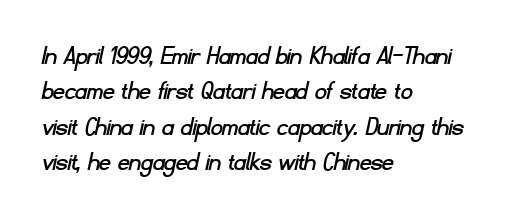
Q: Is the typeface a serif or a sans-serif typeface? A: Sans-serif.
Q: Is the text underlined? A: No.
Q: How is the paragraph aligned? A: Left-aligned.
Q: Is the spacing between letters normal or unusually wide? A: Normal.
Q: Is the spacing between lines tight, normal or loose? A: Normal.
Q: Width (condensed, normal, or wide)? A: Normal.
Q: Stroke contrast? A: Low.
Q: x-height? A: Small.
Q: Monospaced? A: No.
